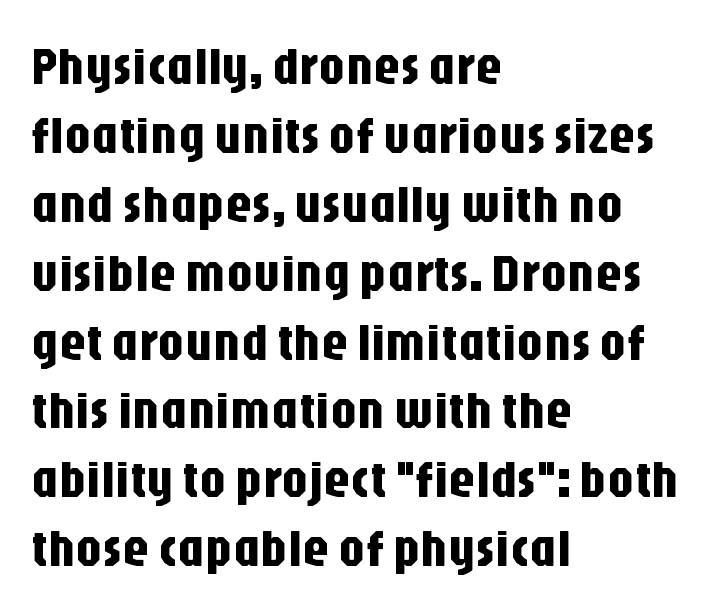
The image shows 53 px condensed sans-serif type, upright; set left-aligned, normal line spacing (1.3x), normal letter spacing, not underlined; low stroke contrast and a large x-height.
